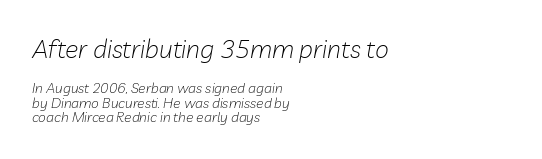
Q: Is the text bold? A: No.
Q: Is the text italic (slanted)? A: Yes, it leans right by about 10 degrees.
Q: Is the text underlined? A: No.
Q: How is the paragraph aligned? A: Left-aligned.
Q: Is the spacing between letters normal or unusually wide? A: Normal.
Q: Is the spacing between lines tight, normal or loose? A: Tight.
Q: Which block of text is set in a larger size, the first (top) or the second (bottom)? A: The first (top) one.
